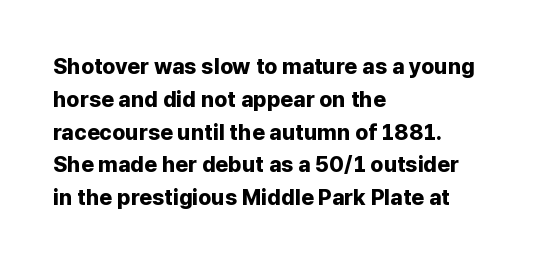
The image shows 22 px bold type, upright; set left-aligned, normal line spacing (1.49x), normal letter spacing, not underlined.
